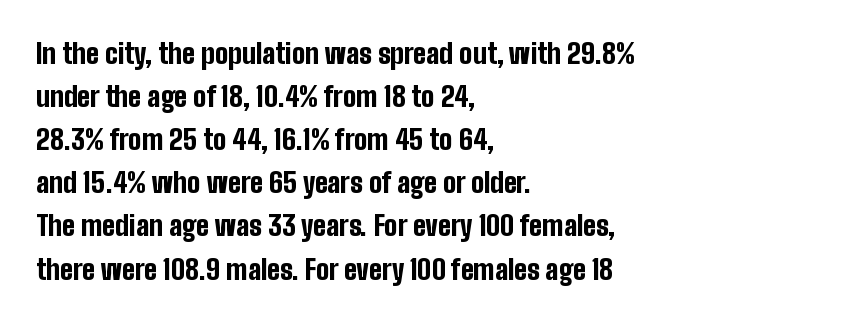
Q: Is the text bold? A: Yes.
Q: Is the text italic (slanted)? A: No, it is upright.
Q: Is the typeface a serif or a sans-serif typeface? A: Sans-serif.
Q: Is the text underlined? A: No.
Q: How is the paragraph aligned? A: Left-aligned.
Q: Is the spacing between letters normal or unusually wide? A: Normal.
Q: Is the spacing between lines tight, normal or loose? A: Normal.
Q: Width (condensed, normal, or wide)? A: Condensed.
Q: Stroke contrast? A: Low.
Q: x-height? A: Medium.
Q: Monospaced? A: No.
